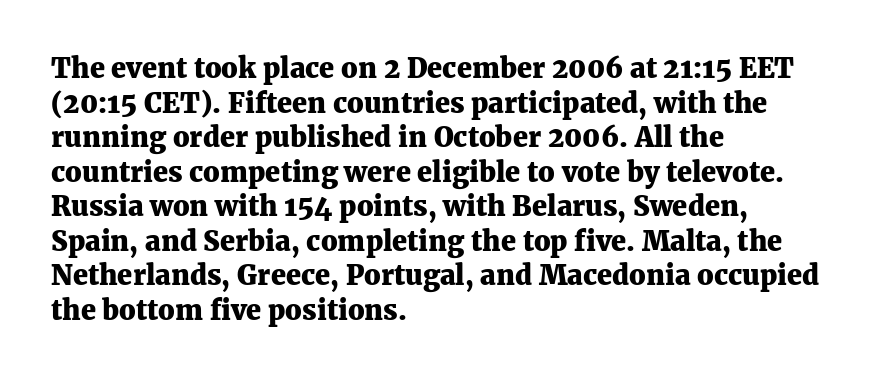
Compared with typical body copy, the letter spacing here is the same. The setting favours the left margin, as ordinary paragraphs usually do. Heft: maximum for text — a bold. Beneath every word, the page is bare. Successive baselines arrive at the customary interval. These lines were composed using upright roman letters.
